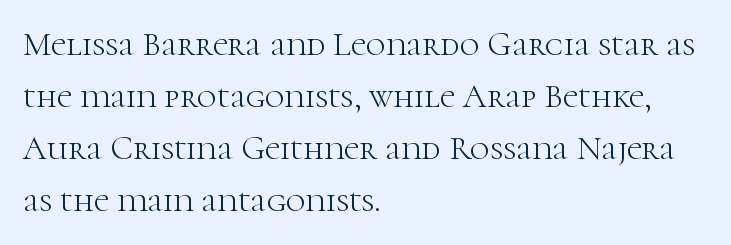
{"serif": "yes", "italic": "no", "bold": "no", "weight": "light", "width": "normal", "stroke_contrast": "high", "x_height": "medium", "monospaced": "no", "underline": "no", "align": "left", "line_spacing": "normal", "line_spacing_ratio": 1.53, "letter_spacing": "normal", "letter_spacing_em": 0.0, "glyph_px": 34}
